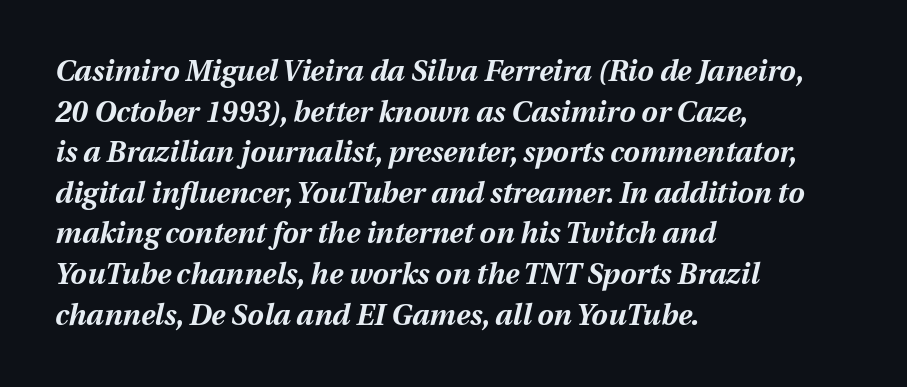
Q: Is the text bold? A: Yes.
Q: Is the text italic (slanted)? A: Yes, it leans right by about 12 degrees.
Q: Is the text underlined? A: No.
Q: How is the paragraph aligned? A: Left-aligned.
Q: Is the spacing between letters normal or unusually wide? A: Normal.
Q: Is the spacing between lines tight, normal or loose? A: Normal.
Q: Width (condensed, normal, or wide)? A: Normal.
Q: Stroke contrast? A: Medium.
Q: x-height? A: Medium.
Q: Monospaced? A: No.
